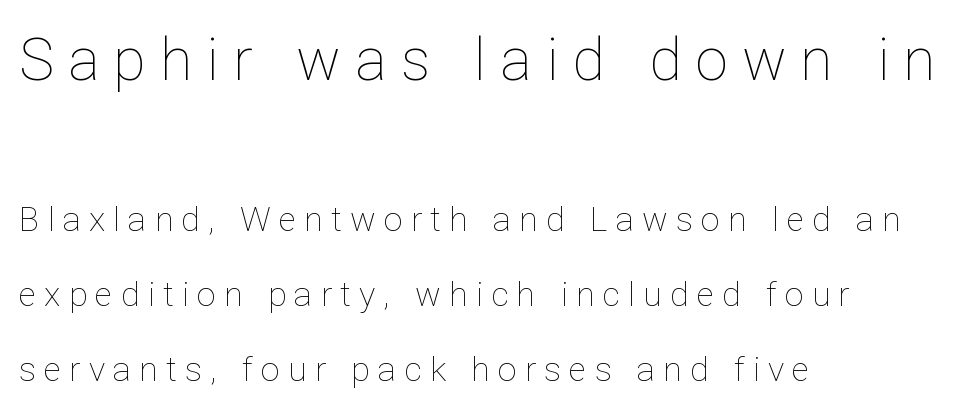
The passage shown is not underscored anywhere. Typeset ragged right — the left edge is the straight one. Designer's note — italics off, roman on. The rendering uses natural spacing where letterforms have individual widths.
